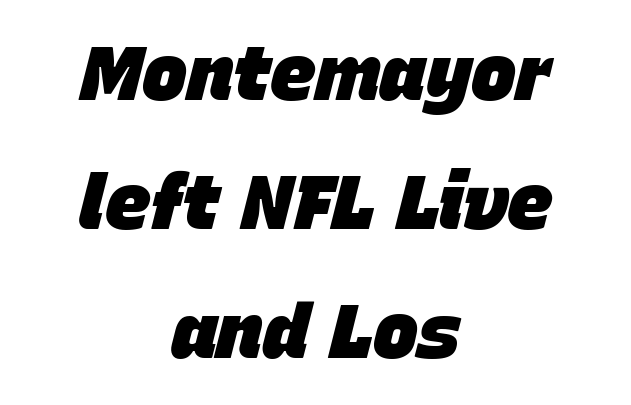
Q: Is the text bold? A: Yes.
Q: Is the text italic (slanted)? A: Yes, it leans right by about 15 degrees.
Q: Is the text underlined? A: No.
Q: How is the paragraph aligned? A: Centered.
Q: Is the spacing between letters normal or unusually wide? A: Normal.
Q: Is the spacing between lines tight, normal or loose? A: Normal.
Q: Width (condensed, normal, or wide)? A: Normal.
Q: Stroke contrast? A: Low.
Q: x-height? A: Large.
Q: Monospaced? A: No.
